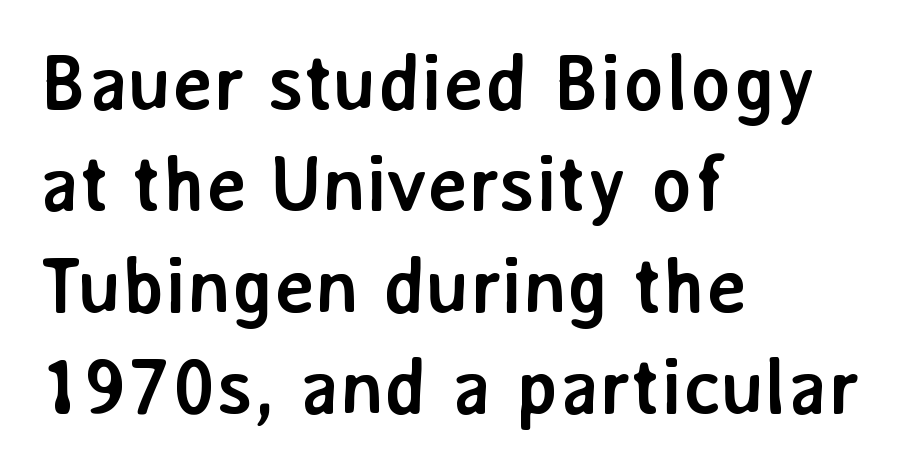
Q: Is the text bold? A: Yes.
Q: Is the text italic (slanted)? A: No, it is upright.
Q: Is the typeface a serif or a sans-serif typeface? A: Sans-serif.
Q: Is the text underlined? A: No.
Q: How is the paragraph aligned? A: Left-aligned.
Q: Is the spacing between letters normal or unusually wide? A: Normal.
Q: Is the spacing between lines tight, normal or loose? A: Normal.
Q: Width (condensed, normal, or wide)? A: Normal.
Q: Stroke contrast? A: Low.
Q: x-height? A: Medium.
Q: Monospaced? A: No.
